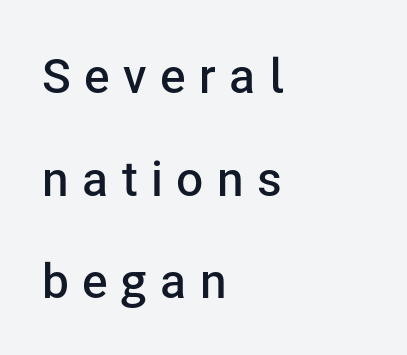
{"serif": "no", "italic": "no", "bold": "semi", "weight": "semibold", "width": "normal", "stroke_contrast": "low", "x_height": "medium", "monospaced": "no", "underline": "no", "align": "left", "line_spacing": "loose", "line_spacing_ratio": 2.14, "letter_spacing": "wide", "letter_spacing_em": 0.28, "glyph_px": 48}
